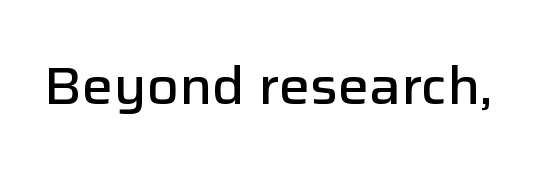
Weight check: semibold — heavier than regular, not quite bold. Words float on clear page, feet unadorned. Spacing verdict: proportional, widths tailored to each character. Does the lettering tilt? It doesn't — this is upright.
